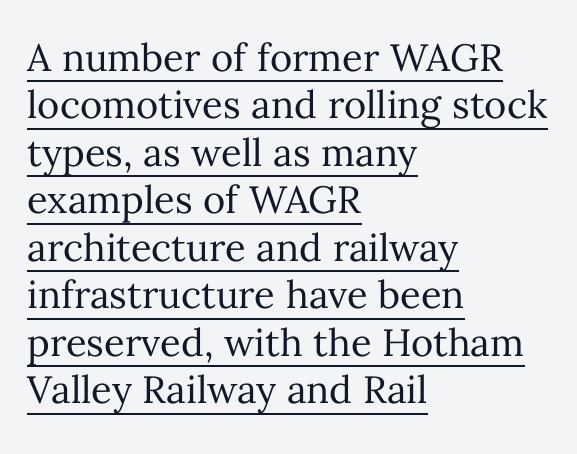
{"italic": "no", "bold": "no", "weight": "regular", "width": "normal", "stroke_contrast": "medium", "x_height": "medium", "monospaced": "no", "underline": "yes", "align": "left", "line_spacing": "normal", "line_spacing_ratio": 1.25, "letter_spacing": "normal", "letter_spacing_em": 0.0, "glyph_px": 38}
